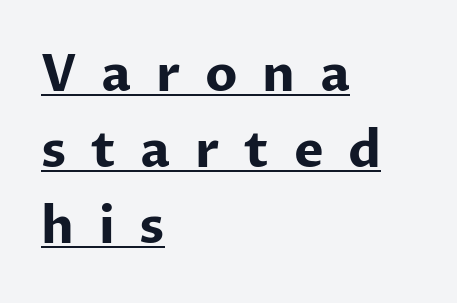
The space between consecutive lines is moderate. The setting favours the left margin, as ordinary paragraphs usually do. These lines are composed in type without serifs. A typesetter would call this proportional, since set widths differ per character. The glyphs have the mass of a bold cut. The passage shown has open, widely tracked lettering throughout.
